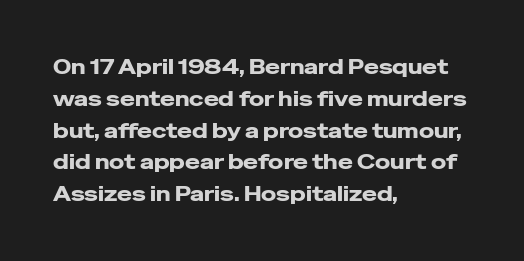
{"italic": "no", "underline": "no", "align": "left", "line_spacing": "normal", "line_spacing_ratio": 1.59, "letter_spacing": "normal", "letter_spacing_em": 0.0, "glyph_px": 20}
